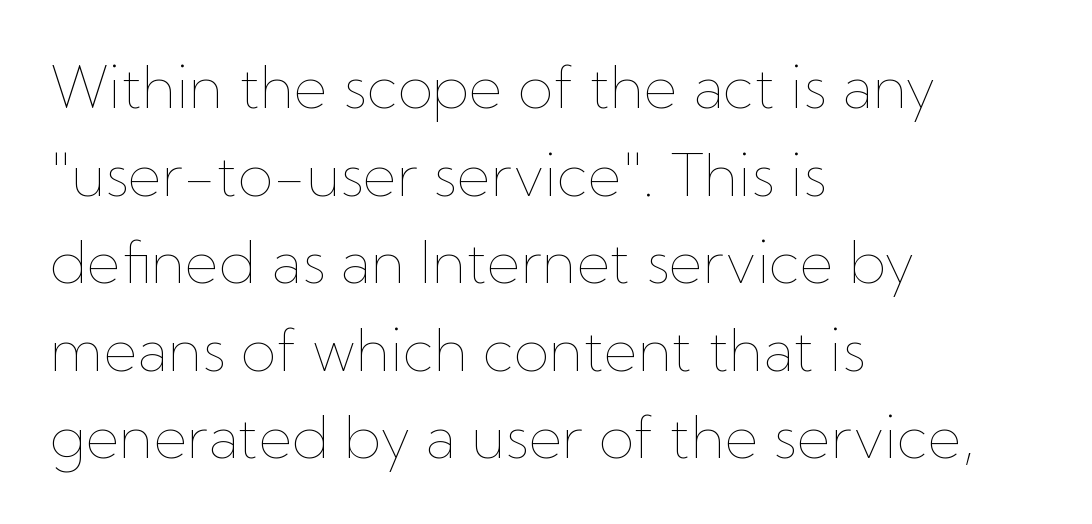
Proportional: the letters do not fall into vertical columns. Summary of vertical rhythm: regular, with standard interline spacing. The cut favours lightness, reaching ordinary text weight at its darkest. Visually the block forms a straight wall on the left and a jagged coastline on the right. Descenders are the only things crossing below the line. Italic: no, the glyphs are upright roman.
